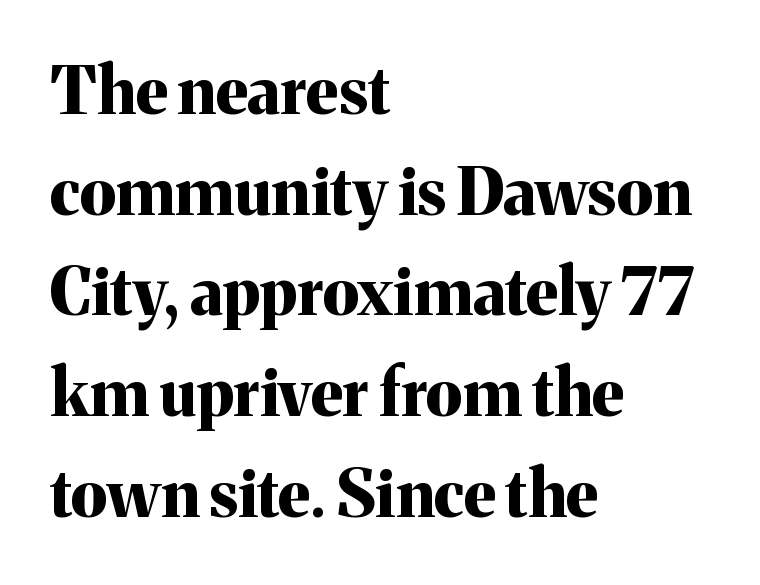
The image shows 65 px bold serif type, upright; set left-aligned, normal line spacing (1.55x), normal letter spacing, not underlined; medium stroke contrast and a medium x-height.
